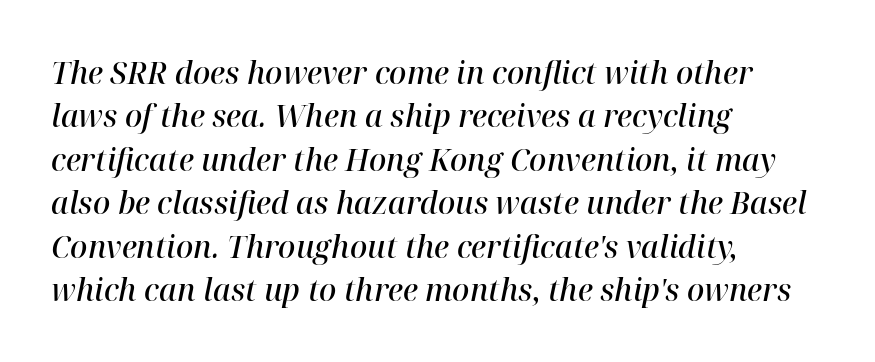
Q: Is the text bold? A: Semi-bold.
Q: Is the text italic (slanted)? A: Yes, it leans right by about 12 degrees.
Q: Is the typeface a serif or a sans-serif typeface? A: Serif.
Q: Is the text underlined? A: No.
Q: How is the paragraph aligned? A: Left-aligned.
Q: Is the spacing between letters normal or unusually wide? A: Normal.
Q: Is the spacing between lines tight, normal or loose? A: Normal.
Q: Width (condensed, normal, or wide)? A: Normal.
Q: Stroke contrast? A: High.
Q: x-height? A: Medium.
Q: Monospaced? A: No.
